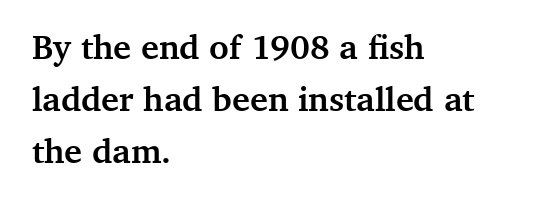
{"serif": "yes", "italic": "no", "bold": "yes", "weight": "semibold", "width": "normal", "stroke_contrast": "medium", "x_height": "medium", "monospaced": "no", "underline": "no", "align": "left", "line_spacing": "normal", "line_spacing_ratio": 1.53, "letter_spacing": "normal", "letter_spacing_em": 0.0, "glyph_px": 34}
